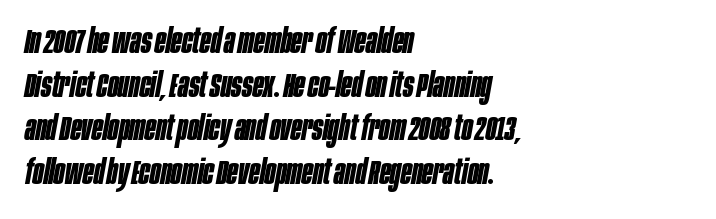
{"italic": "yes", "lean": "right", "slant_degrees": 10, "bold": "yes", "weight": "bold", "width": "condensed", "stroke_contrast": "low", "x_height": "large", "monospaced": "no", "underline": "no", "align": "left", "line_spacing": "normal", "line_spacing_ratio": 1.25, "letter_spacing": "normal", "letter_spacing_em": 0.0, "glyph_px": 35}
